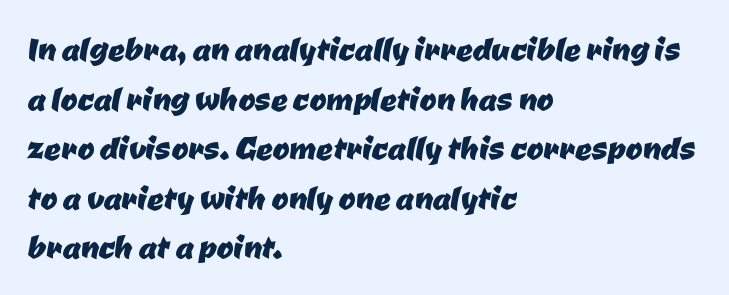
The image shows 41 px sans-serif type; set left-aligned, line spacing 1.21x, normal letter spacing, not underlined; low stroke contrast and a medium x-height.
